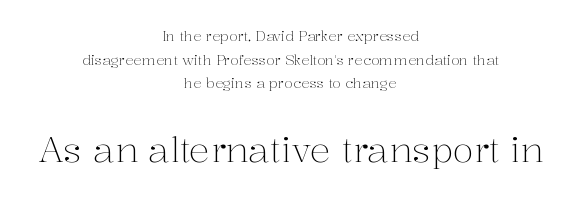
Nobody touched the tracking dial on this one. The designer left line spacing at the default. Nobody drew a line under any word here. The strokes carry an ordinary text weight at most. Nope, not italic — everything's standing straight.
